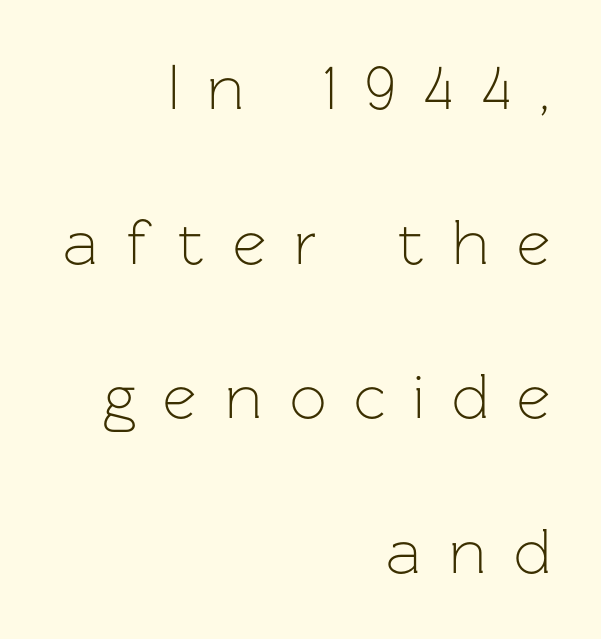
Q: Is the text bold? A: No.
Q: Is the text italic (slanted)? A: No, it is upright.
Q: Is the typeface a serif or a sans-serif typeface? A: Sans-serif.
Q: Is the text underlined? A: No.
Q: How is the paragraph aligned? A: Right-aligned.
Q: Is the spacing between letters normal or unusually wide? A: Unusually wide.
Q: Is the spacing between lines tight, normal or loose? A: Loose.
Q: Width (condensed, normal, or wide)? A: Normal.
Q: Stroke contrast? A: Low.
Q: x-height? A: Medium.
Q: Monospaced? A: No.
